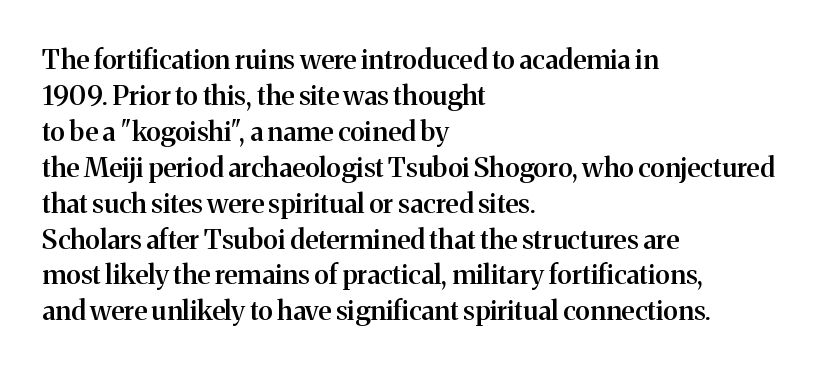
Q: Is the text bold? A: Semi-bold.
Q: Is the text italic (slanted)? A: No, it is upright.
Q: Is the text underlined? A: No.
Q: How is the paragraph aligned? A: Left-aligned.
Q: Is the spacing between letters normal or unusually wide? A: Normal.
Q: Is the spacing between lines tight, normal or loose? A: Normal.
